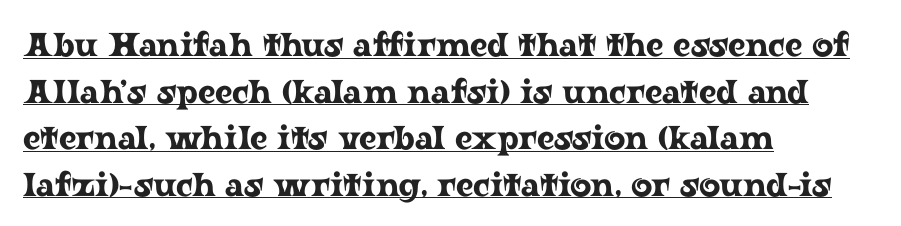
The image shows 33 px wide serif type, upright; set left-aligned, normal line spacing (1.41x), normal letter spacing, underlined; low stroke contrast and a medium x-height.
